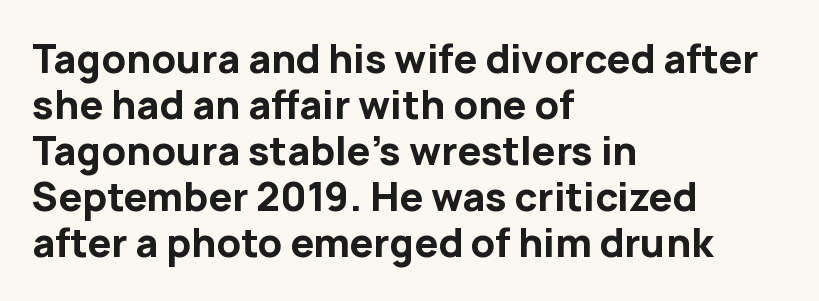
{"serif": "no", "italic": "no", "bold": "yes", "weight": "bold", "width": "normal", "stroke_contrast": "low", "x_height": "medium", "monospaced": "no", "underline": "no", "align": "left", "line_spacing_ratio": 1.21, "letter_spacing": "normal", "letter_spacing_em": 0.0, "glyph_px": 38}
